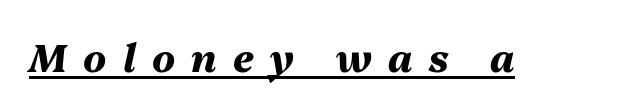
{"italic": "yes", "lean": "right", "slant_degrees": 13, "bold": "yes", "weight": "heavy", "width": "normal", "stroke_contrast": "medium", "x_height": "medium", "monospaced": "no", "underline": "yes", "letter_spacing": "wide", "letter_spacing_em": 0.43, "glyph_px": 38}
